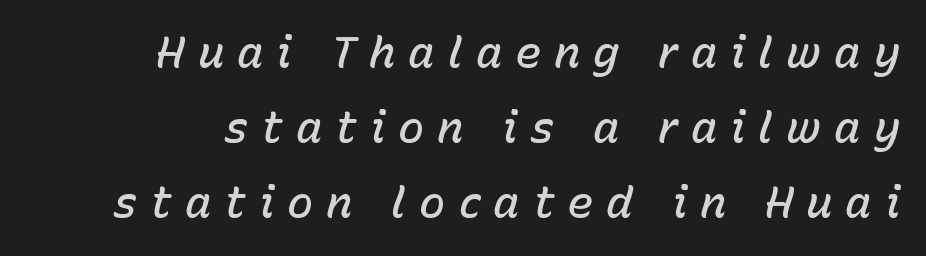
Q: Is the text bold? A: Semi-bold.
Q: Is the text italic (slanted)? A: Yes, it leans right by about 15 degrees.
Q: Is the text underlined? A: No.
Q: Is the spacing between letters normal or unusually wide? A: Unusually wide.
Q: Width (condensed, normal, or wide)? A: Normal.
Q: Stroke contrast? A: Low.
Q: x-height? A: Medium.
Q: Monospaced? A: No.
